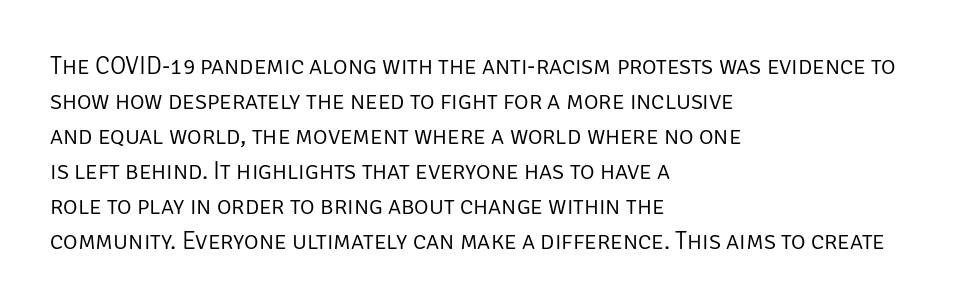
The image shows 25 px text type, upright; set left-aligned, normal line spacing (1.4x), normal letter spacing, not underlined.
